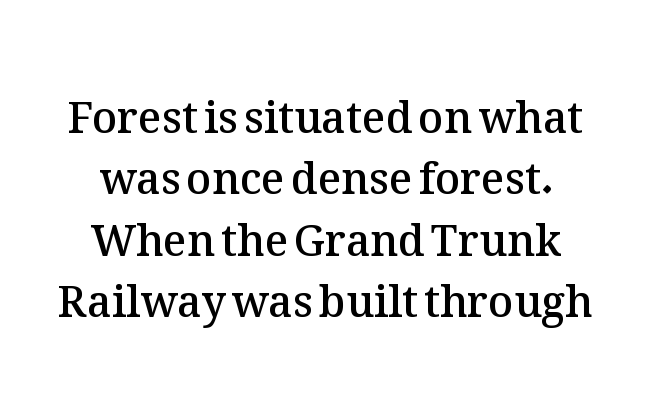
Q: Is the text bold? A: Semi-bold.
Q: Is the text italic (slanted)? A: No, it is upright.
Q: Is the text underlined? A: No.
Q: Is the spacing between letters normal or unusually wide? A: Normal.
Q: Is the spacing between lines tight, normal or loose? A: Normal.
Q: Width (condensed, normal, or wide)? A: Normal.
Q: Stroke contrast? A: Medium.
Q: x-height? A: Medium.
Q: Monospaced? A: No.
